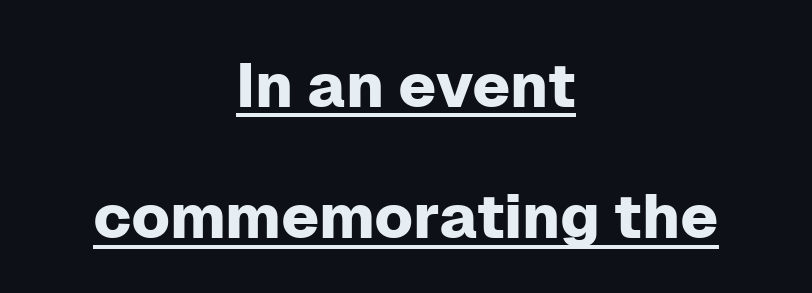
{"serif": "no", "italic": "no", "width": "normal", "stroke_contrast": "low", "x_height": "medium", "monospaced": "no", "underline": "yes", "align": "center", "line_spacing": "loose", "line_spacing_ratio": 2.12, "letter_spacing": "normal", "letter_spacing_em": 0.0, "glyph_px": 62}
